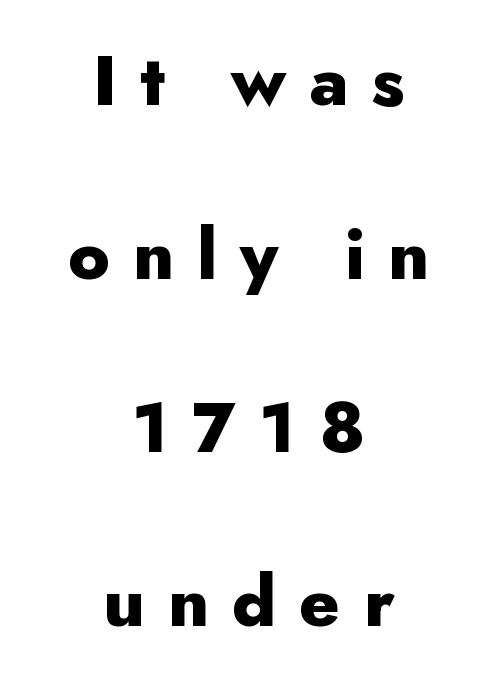
The image shows 70 px heavy sans-serif type, upright; set centered, loose line spacing (2.48x), unusually wide letter spacing (+0.33 em), not underlined; low stroke contrast and a small x-height.
